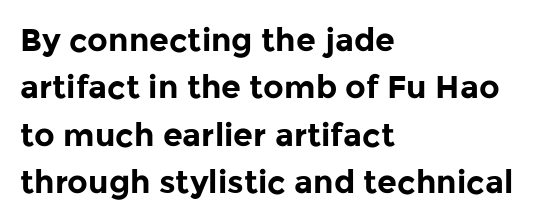
The image shows 32 px bold sans-serif type, upright; set left-aligned, normal line spacing (1.48x), normal letter spacing, not underlined; low stroke contrast and a medium x-height.
